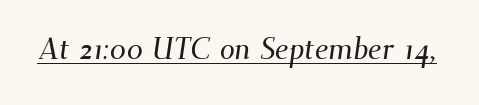
{"serif": "yes", "width": "normal", "stroke_contrast": "medium", "x_height": "small", "monospaced": "no", "underline": "yes", "letter_spacing": "normal", "letter_spacing_em": 0.0, "glyph_px": 30}
